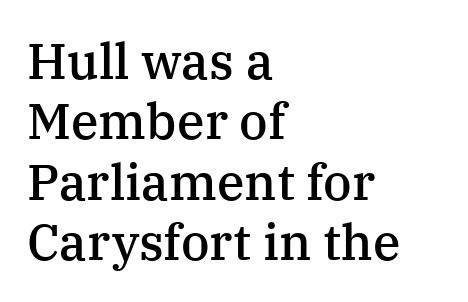
The text block is weighted toward the left margin, trailing off unevenly rightward. I'd describe the lettering as semibold — firm but not a full bold. A typesetter would call this zero additional tracking. The area under the type is left untouched.
